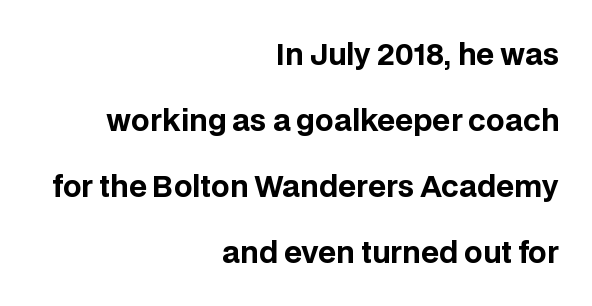
Q: Is the text bold? A: Yes.
Q: Is the text italic (slanted)? A: No, it is upright.
Q: Is the typeface a serif or a sans-serif typeface? A: Sans-serif.
Q: Is the text underlined? A: No.
Q: How is the paragraph aligned? A: Right-aligned.
Q: Is the spacing between letters normal or unusually wide? A: Normal.
Q: Is the spacing between lines tight, normal or loose? A: Loose.
Q: Width (condensed, normal, or wide)? A: Normal.
Q: Stroke contrast? A: Low.
Q: x-height? A: Large.
Q: Monospaced? A: No.
